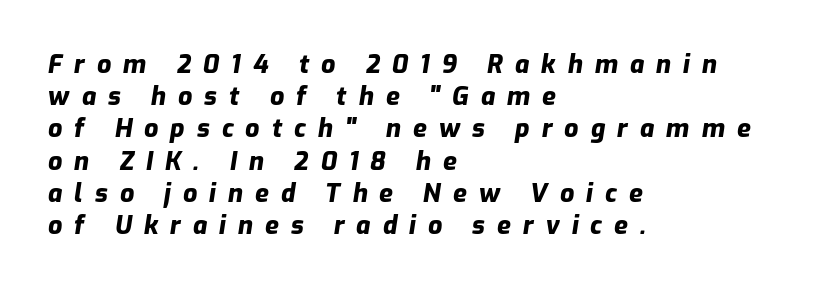
{"italic": "yes", "lean": "right", "slant_degrees": 9, "bold": "yes", "underline": "no", "align": "left", "line_spacing": "normal", "line_spacing_ratio": 1.29, "letter_spacing": "wide", "letter_spacing_em": 0.48, "glyph_px": 25}
